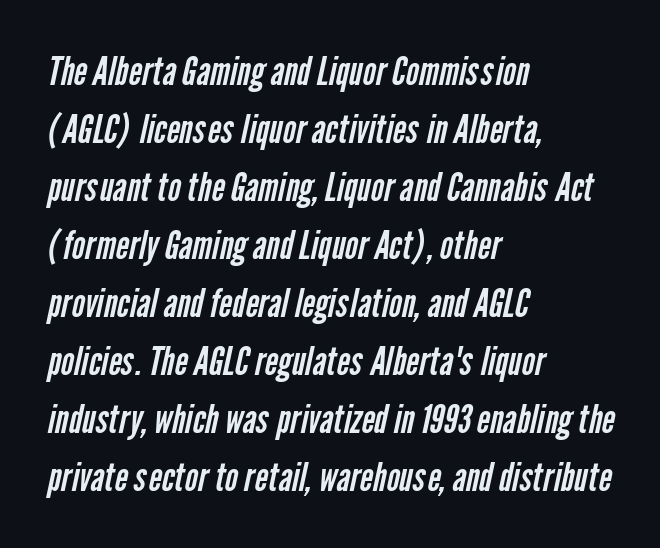
The image shows 40 px regular-weight, condensed sans-serif type; set left-aligned, normal line spacing (1.45x), normal letter spacing, not underlined; low stroke contrast and a medium x-height.
